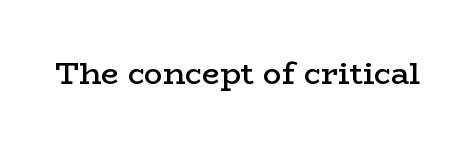
The image shows 31 px semibold, wide serif type, upright; set normal letter spacing, not underlined; low stroke contrast and a medium x-height.
